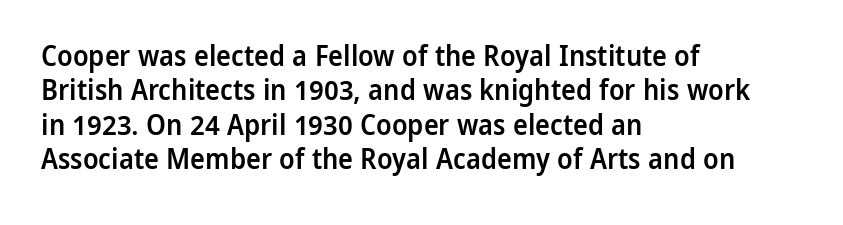
{"serif": "no", "italic": "no", "bold": "semi", "weight": "semibold", "width": "normal", "stroke_contrast": "low", "x_height": "medium", "monospaced": "no", "underline": "no", "align": "left", "line_spacing_ratio": 1.23, "letter_spacing": "normal", "letter_spacing_em": 0.0, "glyph_px": 28}
